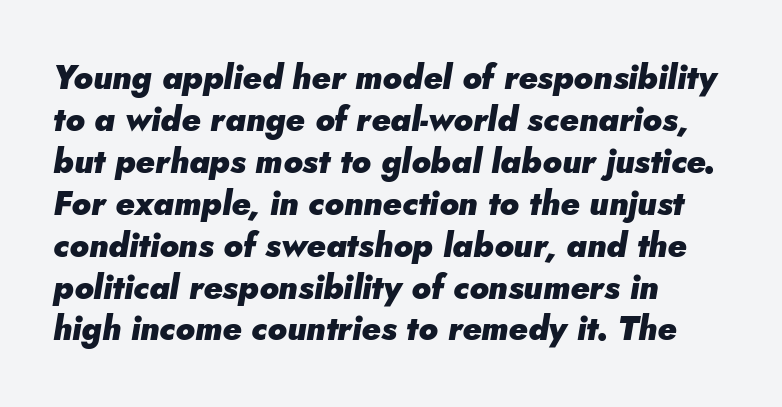
{"italic": "yes", "lean": "right", "slant_degrees": 5, "bold": "yes", "weight": "heavy", "width": "normal", "stroke_contrast": "low", "x_height": "small", "monospaced": "no", "underline": "no", "align": "left", "line_spacing": "normal", "line_spacing_ratio": 1.27, "letter_spacing": "normal", "letter_spacing_em": 0.0, "glyph_px": 33}
